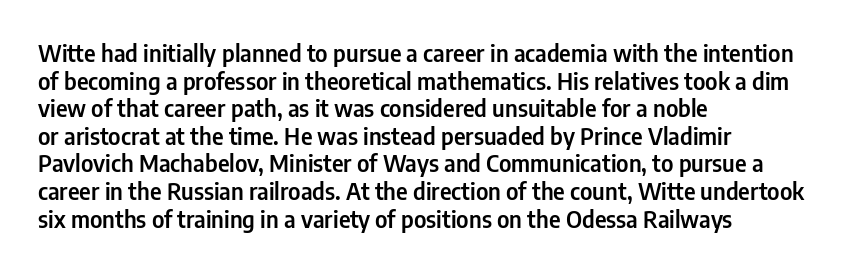
{"italic": "no", "underline": "no", "align": "left", "line_spacing_ratio": 1.2, "letter_spacing": "normal", "letter_spacing_em": 0.0, "glyph_px": 23}
